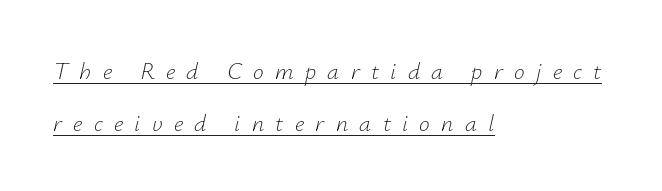
The image shows 24 px text type, italic (leaning right); set left-aligned, loose line spacing (2.16x), unusually wide letter spacing (+0.47 em), underlined.
